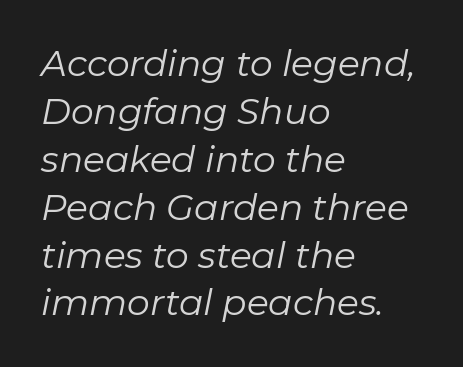
The image shows 36 px regular-weight type, italic (leaning right); set left-aligned, normal line spacing (1.33x), normal letter spacing, not underlined; low stroke contrast and a medium x-height.
